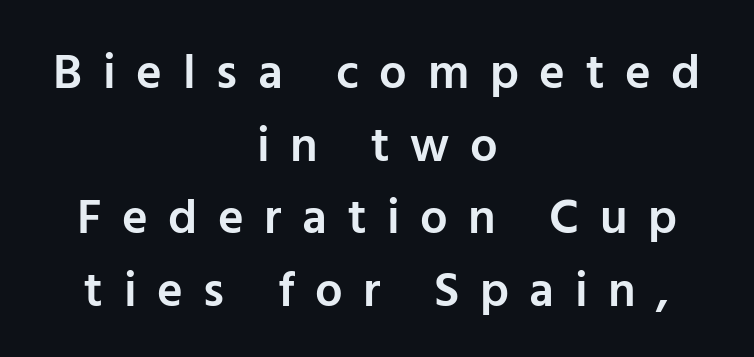
The face used here is a semibold: visibly heavier than regular, lighter than bold. The zone under the glyphs is completely vacant. The typesetter chose a symmetrical, centered arrangement here. The font family rendered here belongs to the sans-serif group. These lines sit exactly where default settings would place them.
